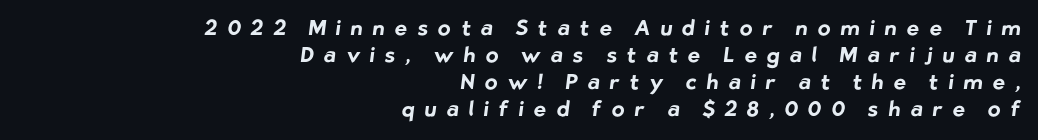
Reading down the block, your eye finds every line finishing at a fixed right position. The passage shown is not underscored anywhere. In terms of letterspacing, this is a distinctly airy, spread setting. A typesetter would call this leading conventional body-copy spacing. Summary of weight: heavy, a full bold.
